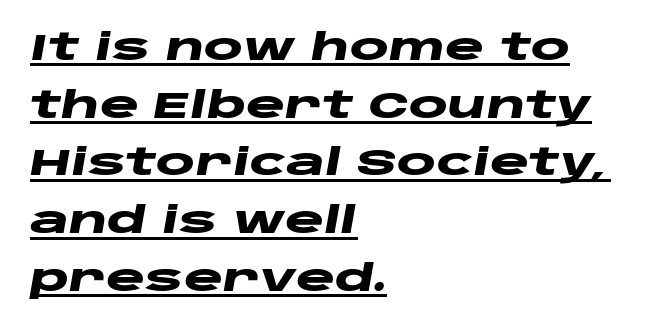
{"italic": "yes", "lean": "right", "slant_degrees": 10, "bold": "yes", "weight": "heavy", "width": "wide", "stroke_contrast": "low", "x_height": "large", "monospaced": "no", "underline": "yes", "align": "left", "line_spacing": "normal", "line_spacing_ratio": 1.56, "letter_spacing": "normal", "letter_spacing_em": 0.0, "glyph_px": 37}
